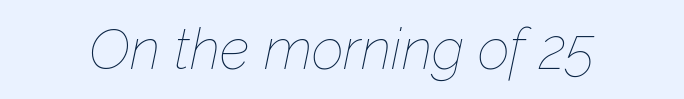
Q: Is the text bold? A: No.
Q: Is the text italic (slanted)? A: Yes, it leans right by about 12 degrees.
Q: Is the text underlined? A: No.
Q: Is the spacing between letters normal or unusually wide? A: Normal.
Q: Width (condensed, normal, or wide)? A: Normal.
Q: Stroke contrast? A: Low.
Q: x-height? A: Medium.
Q: Monospaced? A: No.
